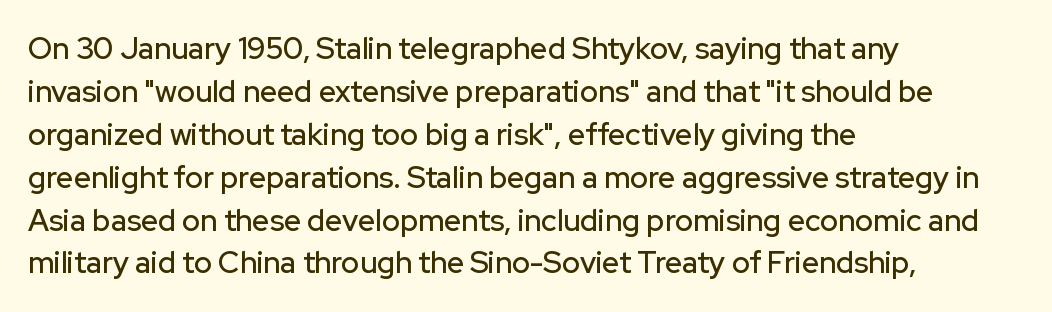
Q: Is the text italic (slanted)? A: No, it is upright.
Q: Is the typeface a serif or a sans-serif typeface? A: Sans-serif.
Q: Is the text underlined? A: No.
Q: How is the paragraph aligned? A: Left-aligned.
Q: Is the spacing between letters normal or unusually wide? A: Normal.
Q: Is the spacing between lines tight, normal or loose? A: Normal.
Q: Width (condensed, normal, or wide)? A: Normal.
Q: Stroke contrast? A: Low.
Q: x-height? A: Medium.
Q: Monospaced? A: No.
